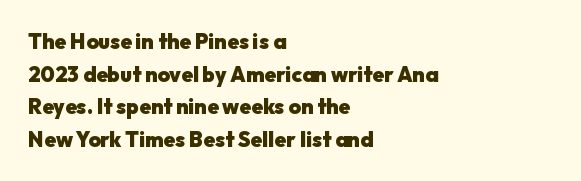
Q: Is the text bold? A: Yes.
Q: Is the text italic (slanted)? A: No, it is upright.
Q: Is the text underlined? A: No.
Q: How is the paragraph aligned? A: Left-aligned.
Q: Is the spacing between letters normal or unusually wide? A: Normal.
Q: Is the spacing between lines tight, normal or loose? A: Normal.
